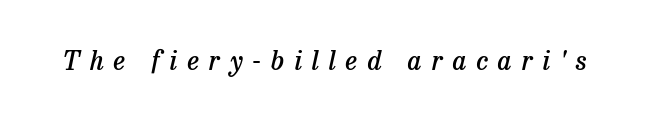
The image shows 26 px text type, italic (leaning right); set unusually wide letter spacing (+0.38 em), not underlined.
